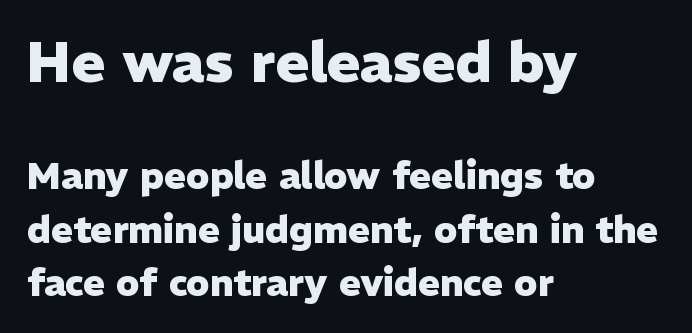
Q: Is the text bold? A: Yes.
Q: Is the text italic (slanted)? A: No, it is upright.
Q: Is the typeface a serif or a sans-serif typeface? A: Sans-serif.
Q: Is the text underlined? A: No.
Q: How is the paragraph aligned? A: Left-aligned.
Q: Is the spacing between letters normal or unusually wide? A: Normal.
Q: Is the spacing between lines tight, normal or loose? A: Normal.
Q: Which block of text is set in a larger size, the first (top) or the second (bottom)? A: The first (top) one.
Q: Width (condensed, normal, or wide)? A: Normal.
Q: Stroke contrast? A: Low.
Q: x-height? A: Medium.
Q: Monospaced? A: No.
